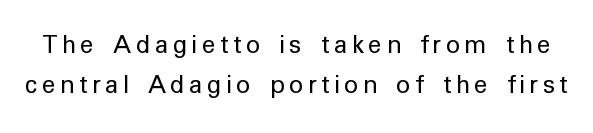
{"serif": "no", "italic": "no", "bold": "no", "weight": "regular", "width": "normal", "stroke_contrast": "low", "x_height": "medium", "monospaced": "no", "underline": "no", "line_spacing": "normal", "line_spacing_ratio": 1.43, "glyph_px": 28}
